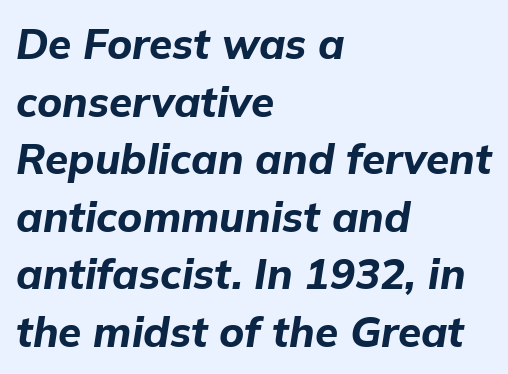
Q: Is the text bold? A: Yes.
Q: Is the text italic (slanted)? A: Yes, it leans right by about 9 degrees.
Q: Is the text underlined? A: No.
Q: How is the paragraph aligned? A: Left-aligned.
Q: Is the spacing between letters normal or unusually wide? A: Normal.
Q: Is the spacing between lines tight, normal or loose? A: Normal.
Q: Width (condensed, normal, or wide)? A: Normal.
Q: Stroke contrast? A: Low.
Q: x-height? A: Medium.
Q: Monospaced? A: No.
